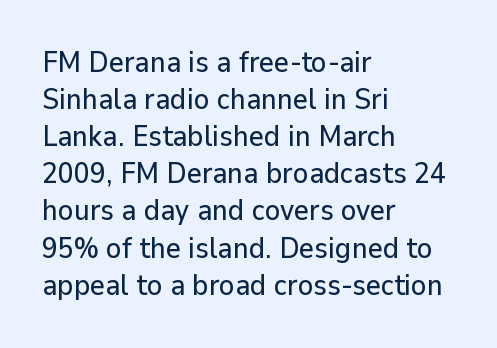
Q: Is the text italic (slanted)? A: No, it is upright.
Q: Is the typeface a serif or a sans-serif typeface? A: Sans-serif.
Q: Is the text underlined? A: No.
Q: How is the paragraph aligned? A: Left-aligned.
Q: Is the spacing between letters normal or unusually wide? A: Normal.
Q: Is the spacing between lines tight, normal or loose? A: Normal.
Q: Width (condensed, normal, or wide)? A: Normal.
Q: Stroke contrast? A: Low.
Q: x-height? A: Medium.
Q: Monospaced? A: No.
